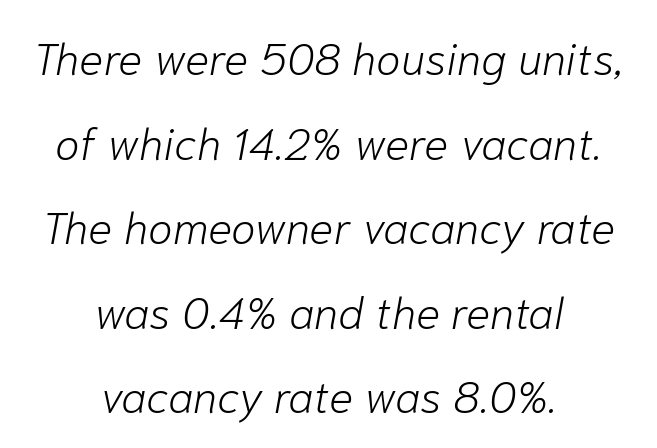
Inter-character spacing is left at the font's built-in metrics. This is not heavy type; no bold has been used. Letters rest on an invisible, unmarked baseline. Layout note: lines centered. When letters slant like this, we call the style italic.
